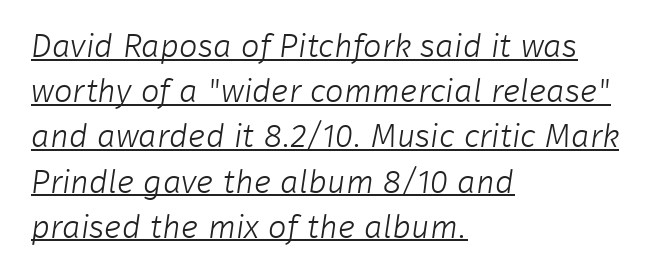
{"serif": "no", "bold": "no", "weight": "light", "width": "normal", "stroke_contrast": "low", "x_height": "medium", "monospaced": "no", "underline": "yes", "align": "left", "line_spacing": "normal", "line_spacing_ratio": 1.37, "letter_spacing": "normal", "letter_spacing_em": 0.0, "glyph_px": 33}
